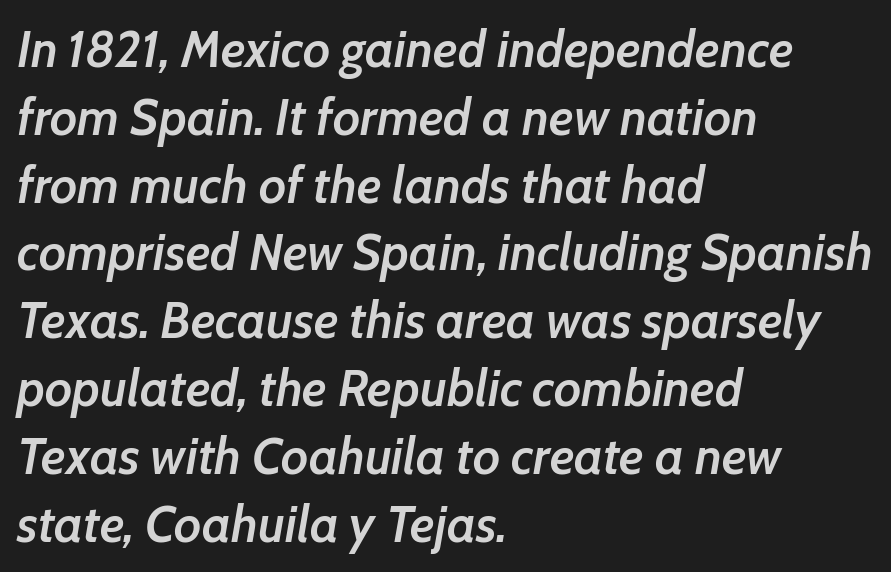
The image shows 51 px semibold type, italic (leaning right); set left-aligned, normal line spacing (1.33x), normal letter spacing, not underlined; low stroke contrast and a medium x-height.
